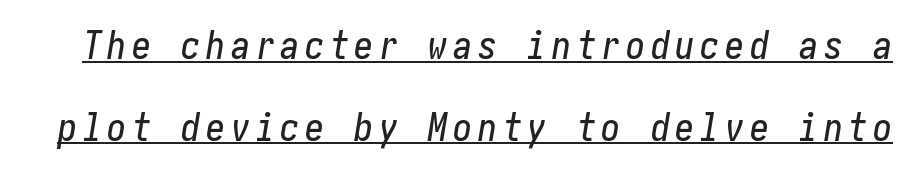
The image shows 38 px condensed type, italic (leaning right); set loose line spacing (2.15x), underlined; low stroke contrast and a medium x-height.
